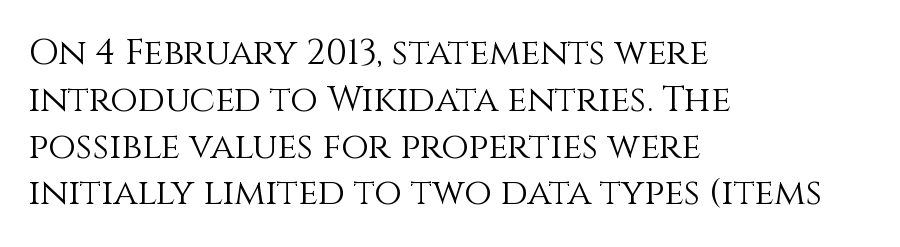
The image shows 36 px light type, upright; set left-aligned, normal line spacing (1.3x), normal letter spacing, not underlined; medium stroke contrast and a large x-height.
